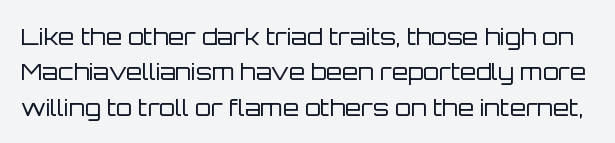
The image shows 23 px text type, upright; set normal line spacing (1.54x), normal letter spacing, not underlined.
